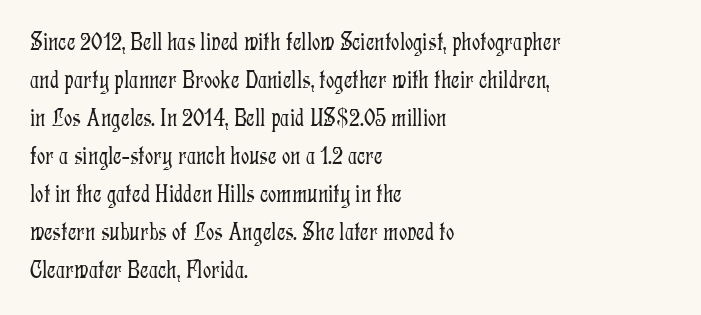
{"italic": "no", "bold": "no", "underline": "no", "align": "left", "line_spacing": "normal", "line_spacing_ratio": 1.46, "letter_spacing": "normal", "letter_spacing_em": 0.0, "glyph_px": 26}
